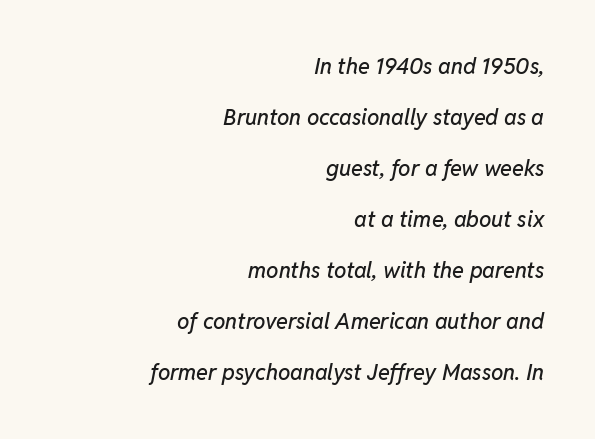
Designer's note — italics engaged. What stands out about the letter spacing? Nothing — it is the standard amount. Anything drawn beneath the words? Only blank space. Caption: multi-line text, flush right, ragged left.
